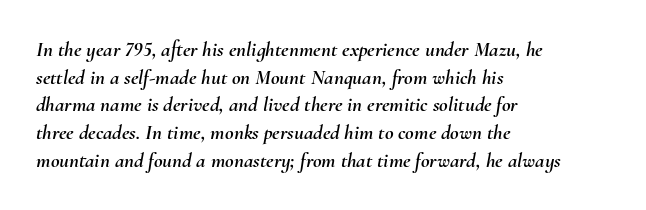
The image shows 21 px text type, italic (leaning right); set left-aligned, normal line spacing (1.32x), normal letter spacing, not underlined.
